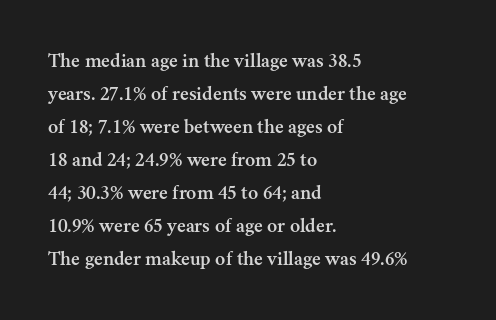
{"italic": "no", "underline": "no", "align": "left", "line_spacing": "normal", "line_spacing_ratio": 1.57, "letter_spacing": "normal", "letter_spacing_em": 0.0, "glyph_px": 21}
